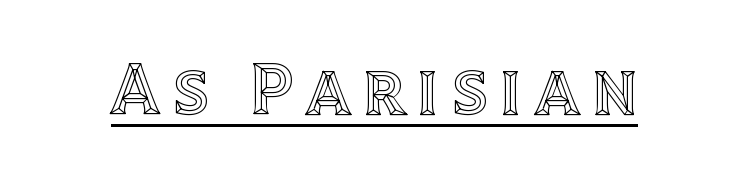
The image shows 73 px text type, upright; set underlined; a large x-height.
